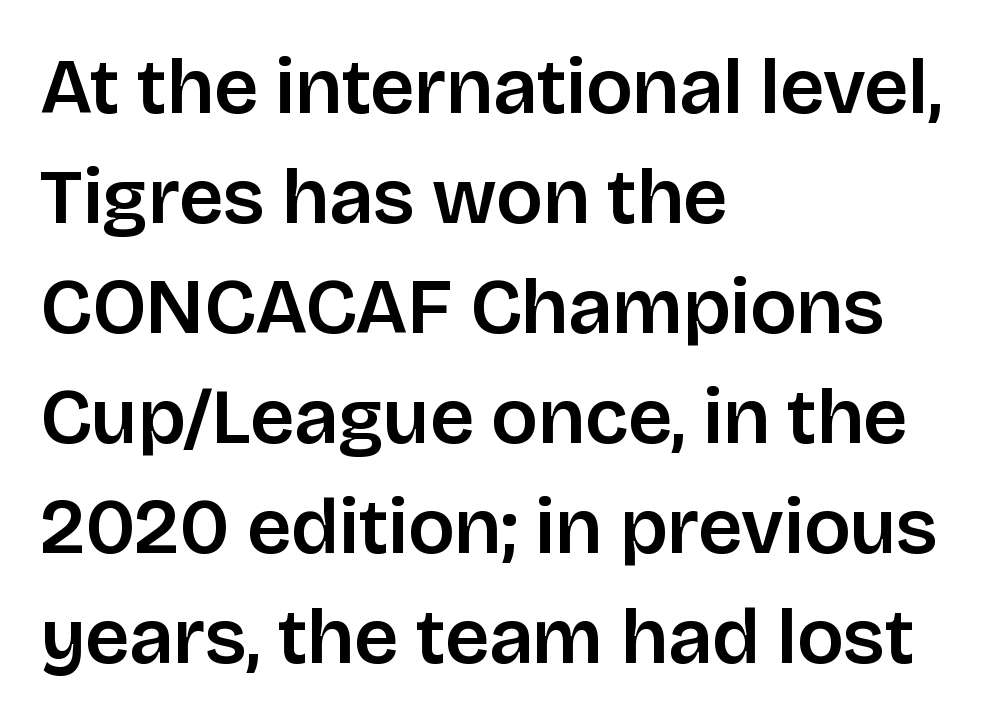
The image shows 78 px sans-serif type, upright; set left-aligned, normal line spacing (1.41x), normal letter spacing, not underlined; low stroke contrast and a large x-height.
